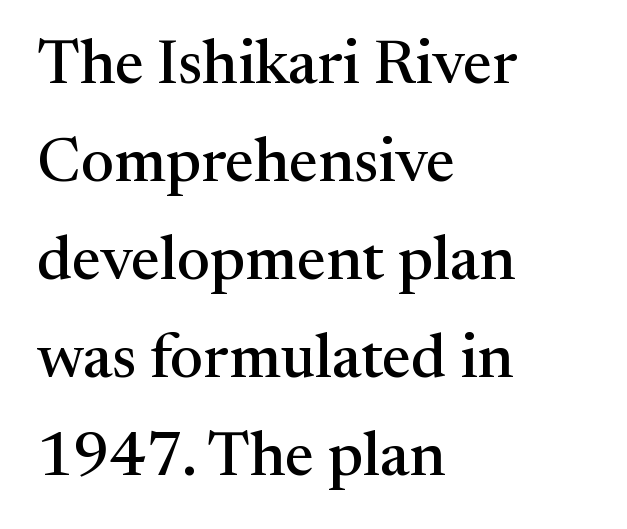
Note: serifs present on the glyphs. What stands out about the letter spacing? Nothing — it is the standard amount. Ascenders rise straight up at ninety degrees. The space beneath each line is pristine and unruled. Typeset ragged right — the left edge is the straight one.
